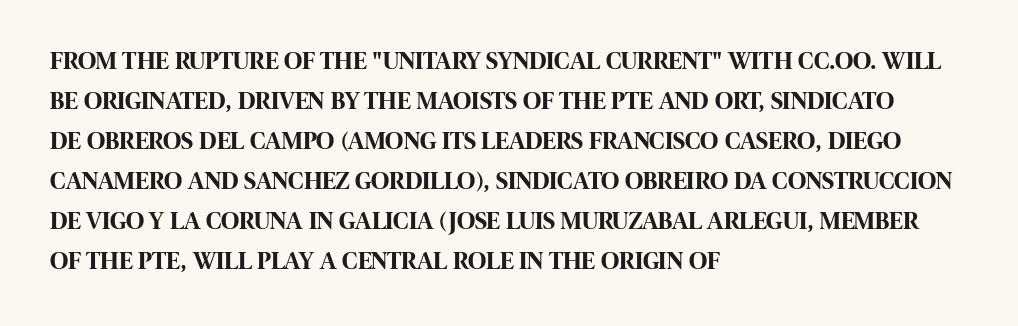
Q: Is the text bold? A: Yes.
Q: Is the text italic (slanted)? A: No, it is upright.
Q: Is the text underlined? A: No.
Q: How is the paragraph aligned? A: Left-aligned.
Q: Is the spacing between letters normal or unusually wide? A: Normal.
Q: Is the spacing between lines tight, normal or loose? A: Normal.
